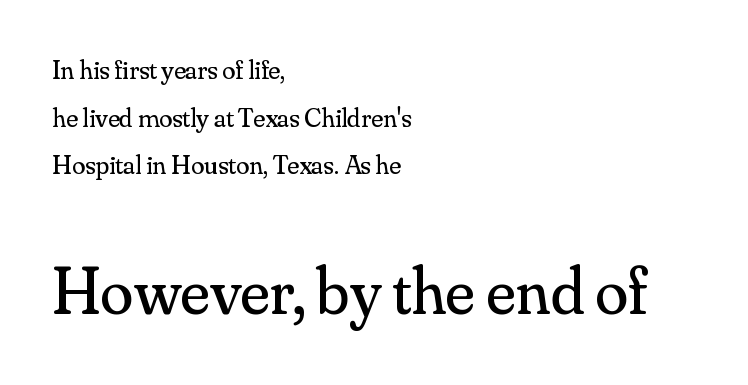
{"serif": "yes", "italic": "no", "bold": "no", "weight": "regular", "width": "normal", "stroke_contrast": "medium", "x_height": "small", "monospaced": "no", "underline": "no", "align": "left", "line_spacing_ratio": 1.76, "letter_spacing": "normal", "letter_spacing_em": 0.0, "larger_block": "second", "size_ratio": 2.48, "glyph_px": 67}
